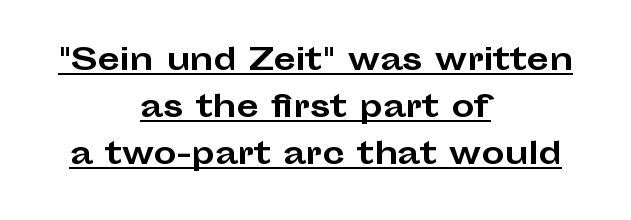
The image shows 29 px bold, wide sans-serif type, upright; set centered, normal line spacing (1.62x), normal letter spacing, underlined; low stroke contrast and a medium x-height.
